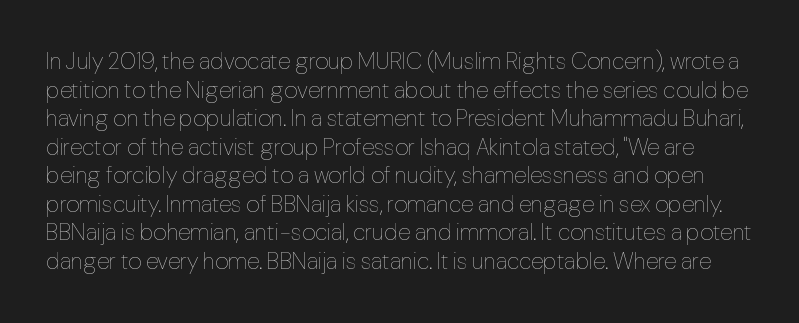
{"italic": "no", "bold": "no", "underline": "no", "line_spacing_ratio": 1.24, "letter_spacing": "normal", "letter_spacing_em": 0.0, "glyph_px": 23}
